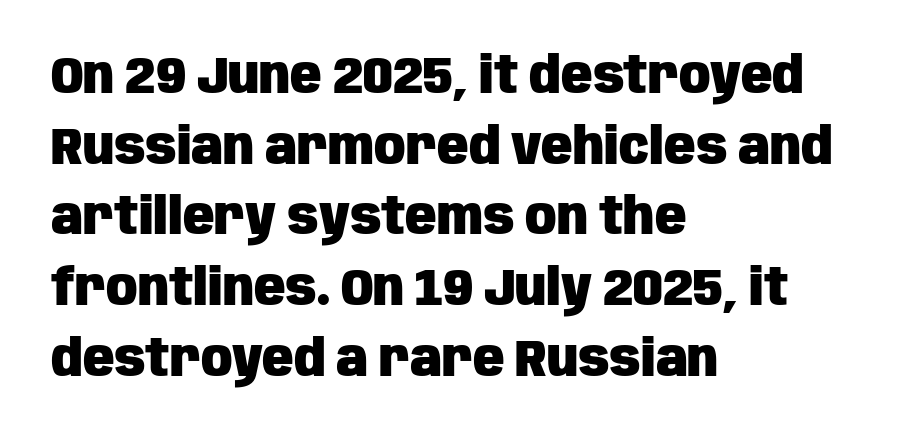
The image shows 52 px heavy, condensed sans-serif type, upright; set left-aligned, normal line spacing (1.36x), normal letter spacing, not underlined; low stroke contrast and a large x-height.
